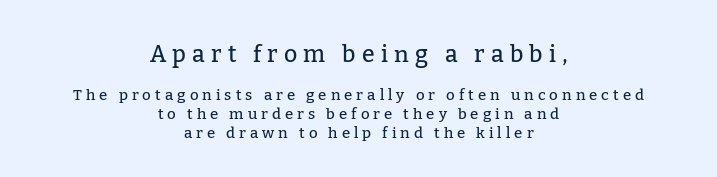
The image shows 23 px text type, upright; set centered, normal line spacing (1.27x), unusually wide letter spacing (+0.27 em), not underlined; the first (top) block is 1.53x larger.
